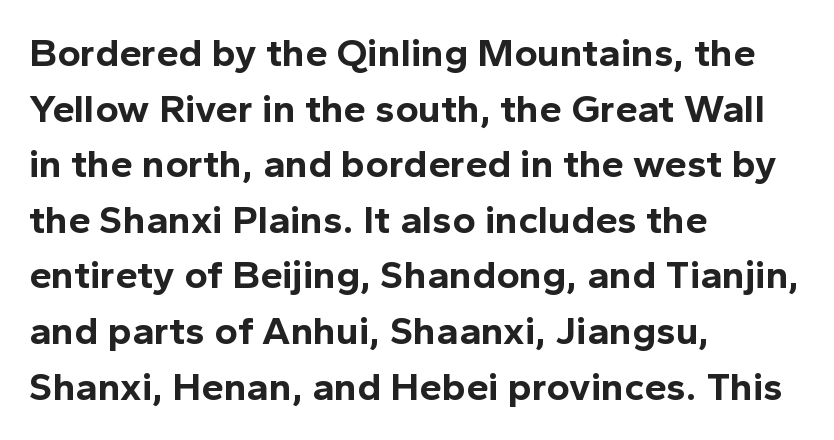
The image shows 40 px bold sans-serif type, upright; set left-aligned, normal line spacing (1.39x), normal letter spacing, not underlined; a medium x-height.
